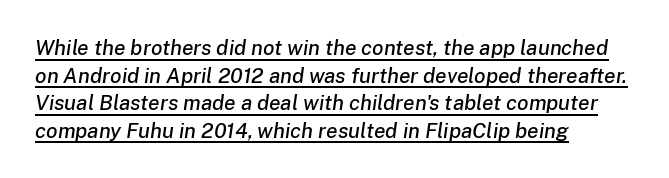
Q: Is the text italic (slanted)? A: Yes, it leans right by about 8 degrees.
Q: Is the text underlined? A: Yes.
Q: How is the paragraph aligned? A: Left-aligned.
Q: Is the spacing between letters normal or unusually wide? A: Normal.
Q: Is the spacing between lines tight, normal or loose? A: Normal.
